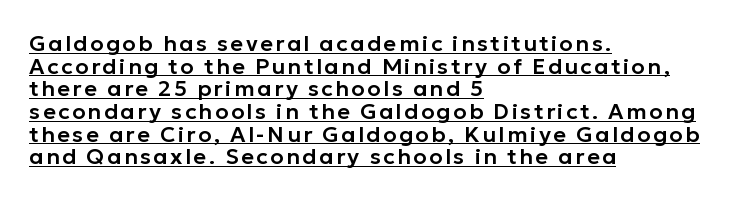
Q: Is the text italic (slanted)? A: No, it is upright.
Q: Is the text underlined? A: Yes.
Q: How is the paragraph aligned? A: Left-aligned.
Q: Is the spacing between lines tight, normal or loose? A: Tight.
